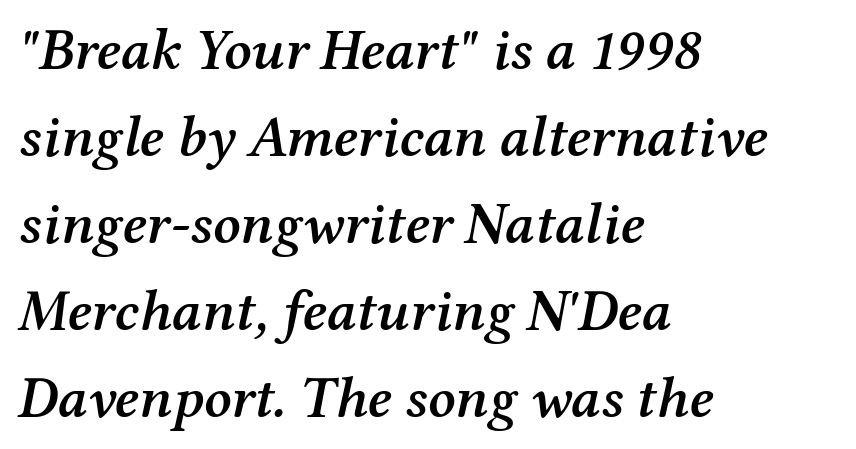
{"serif": "yes", "italic": "yes", "lean": "right", "slant_degrees": 12, "bold": "semi", "weight": "semibold", "width": "normal", "stroke_contrast": "medium", "x_height": "medium", "monospaced": "no", "underline": "no", "align": "left", "line_spacing": "normal", "line_spacing_ratio": 1.5, "letter_spacing": "normal", "letter_spacing_em": 0.0, "glyph_px": 58}
